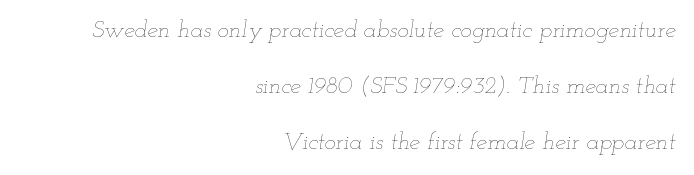
Q: Is the text bold? A: No.
Q: Is the text italic (slanted)? A: Yes, it leans right by about 12 degrees.
Q: Is the text underlined? A: No.
Q: How is the paragraph aligned? A: Right-aligned.
Q: Is the spacing between letters normal or unusually wide? A: Normal.
Q: Is the spacing between lines tight, normal or loose? A: Loose.
